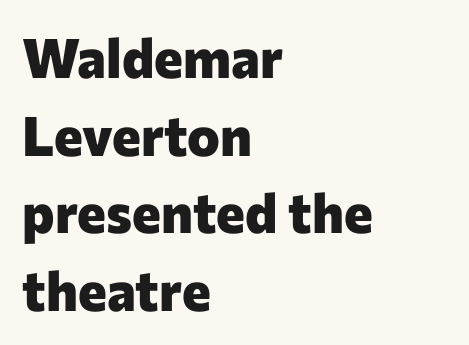
The image shows 55 px heavy sans-serif type, upright; set left-aligned, normal line spacing (1.41x), normal letter spacing, not underlined; low stroke contrast and a medium x-height.
